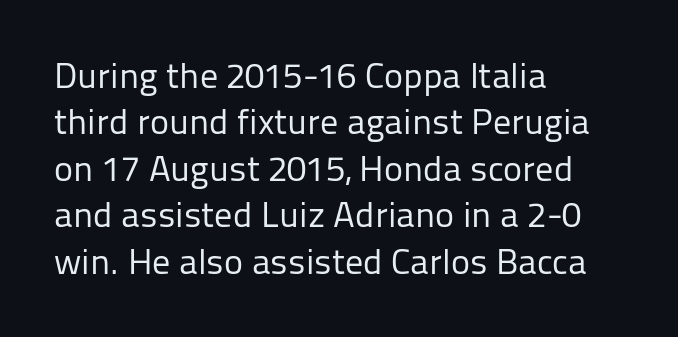
{"serif": "no", "italic": "no", "bold": "no", "weight": "regular", "width": "normal", "stroke_contrast": "low", "x_height": "medium", "monospaced": "no", "underline": "no", "align": "left", "line_spacing": "normal", "line_spacing_ratio": 1.29, "letter_spacing": "normal", "letter_spacing_em": 0.0, "glyph_px": 36}
